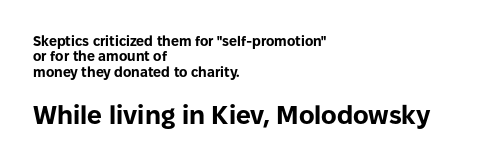
Look at the stroke-to-counter ratio: heavy, a bold. If you drew a ruler down the left edge, every line would touch it. Tracking value appears to be zero — textbook default spacing. The more generous point size was reserved for the lower chunk. Interline gaps are noticeably narrow in this sample. The letters stand straight up with perfectly vertical stems.
